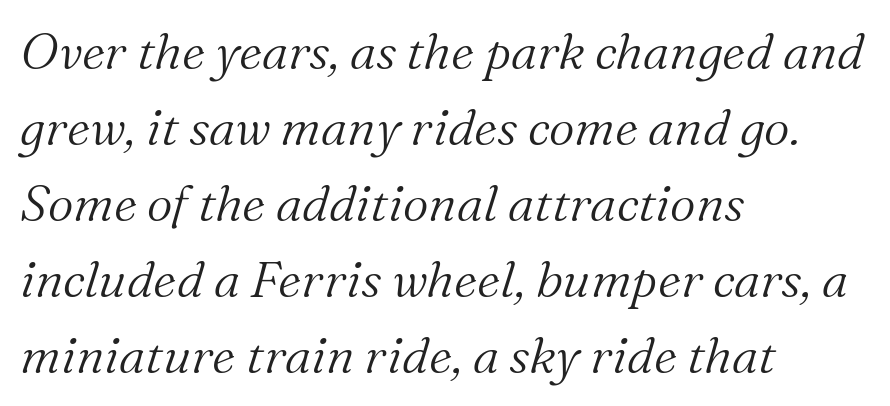
{"serif": "yes", "italic": "yes", "lean": "right", "slant_degrees": 16, "bold": "no", "weight": "light", "width": "normal", "stroke_contrast": "medium", "x_height": "medium", "monospaced": "no", "underline": "no", "align": "left", "line_spacing": "normal", "line_spacing_ratio": 1.52, "letter_spacing": "normal", "letter_spacing_em": 0.0, "glyph_px": 50}
